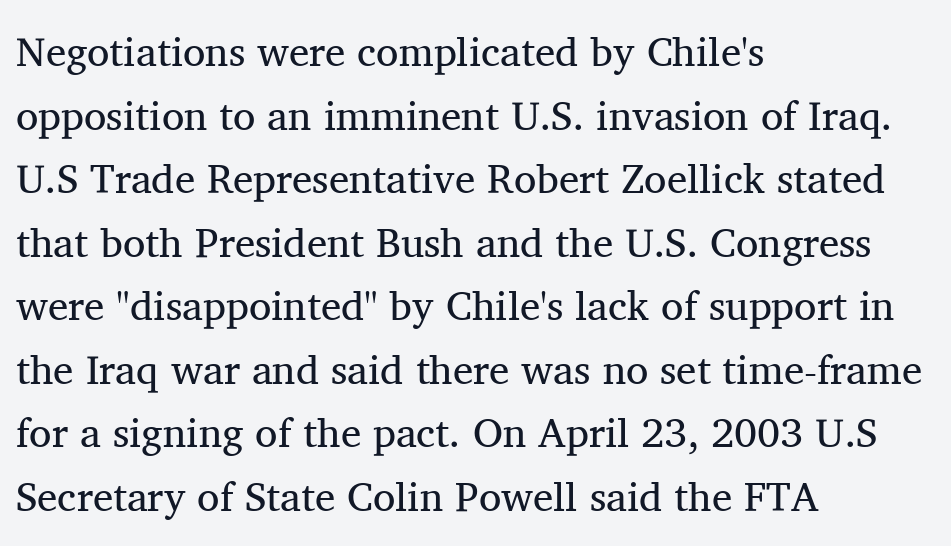
Q: Is the text bold? A: No.
Q: Is the text italic (slanted)? A: No, it is upright.
Q: Is the typeface a serif or a sans-serif typeface? A: Serif.
Q: Is the text underlined? A: No.
Q: How is the paragraph aligned? A: Left-aligned.
Q: Is the spacing between letters normal or unusually wide? A: Normal.
Q: Is the spacing between lines tight, normal or loose? A: Normal.
Q: Width (condensed, normal, or wide)? A: Normal.
Q: Stroke contrast? A: Medium.
Q: x-height? A: Medium.
Q: Monospaced? A: No.
